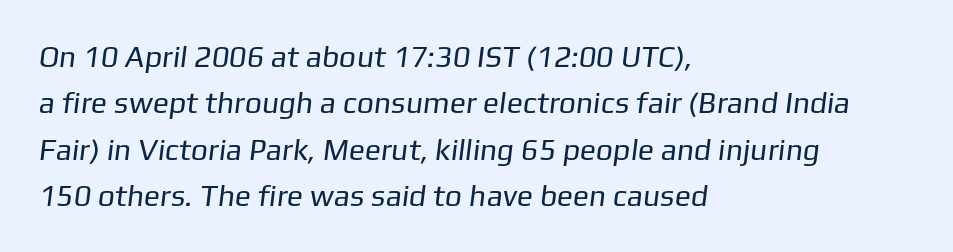
Spacing verdict: proportional, widths tailored to each character. These lines stack with their left ends in a neat column. Is the stroke heavy? The answer is a plain regular-or-lighter. Regarding serifs, this sample does without them.
